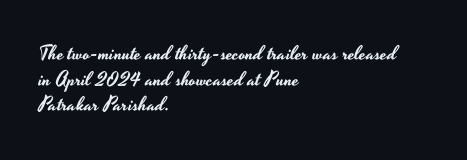
The image shows 20 px text type; set left-aligned, normal line spacing (1.28x), normal letter spacing, not underlined.
